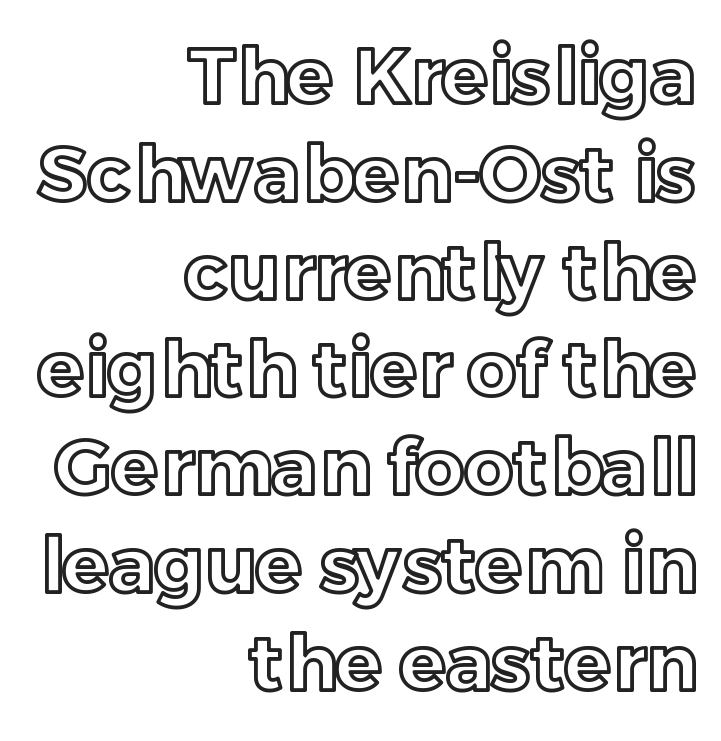
Does the lettering tilt? It doesn't — this is upright. Character widths vary here, with narrow letters taking less room than wide ones. The face used here is rendered with its standard letterfit. Summary of vertical rhythm: regular, with standard interline spacing.
